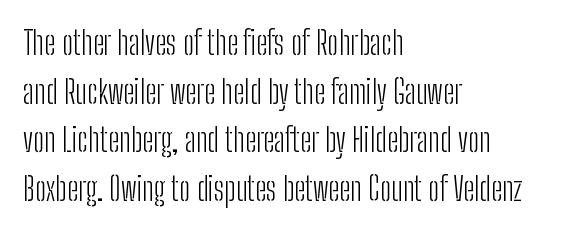
The image shows 32 px light, condensed sans-serif type, upright; set left-aligned, normal line spacing (1.52x), normal letter spacing, not underlined; low stroke contrast and a medium x-height.
